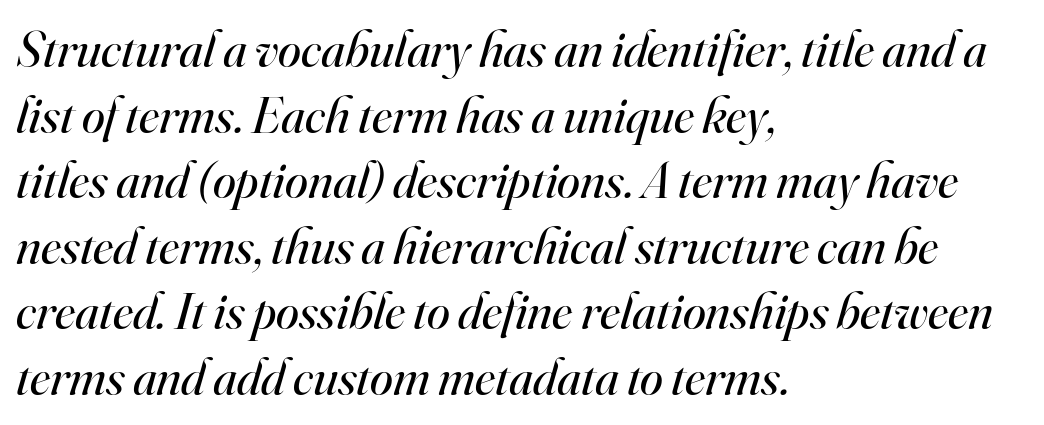
Stems and bowls with no extra thickness — not bold. Tracking value appears to be zero — textbook default spacing. Each line starts at the same left margin while the right side varies. How would I describe the line gaps? Plain and ordinary. I'd call this a serif setting — the letters wear small feet.
